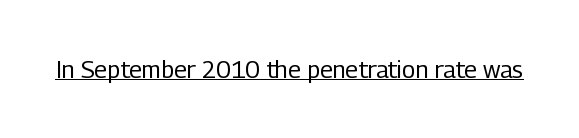
Q: Is the text bold? A: No.
Q: Is the text italic (slanted)? A: No, it is upright.
Q: Is the text underlined? A: Yes.
Q: Is the spacing between letters normal or unusually wide? A: Normal.
